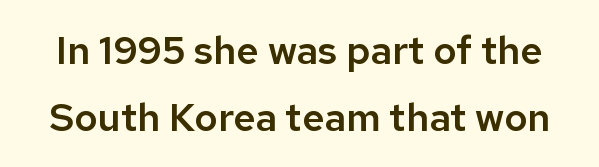
The image shows 39 px sans-serif type, upright; set line spacing 1.71x, normal letter spacing, not underlined; low stroke contrast and a medium x-height.
